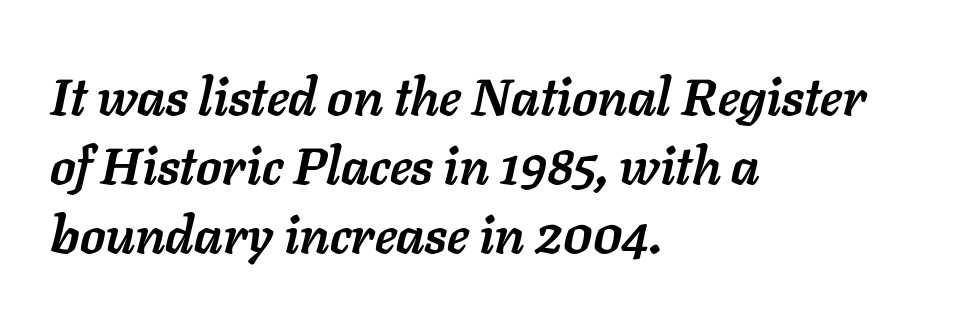
{"italic": "yes", "lean": "right", "slant_degrees": 11, "bold": "yes", "weight": "semibold", "width": "normal", "stroke_contrast": "low", "x_height": "medium", "monospaced": "no", "underline": "no", "align": "left", "line_spacing": "normal", "line_spacing_ratio": 1.33, "letter_spacing": "normal", "letter_spacing_em": 0.0, "glyph_px": 52}
